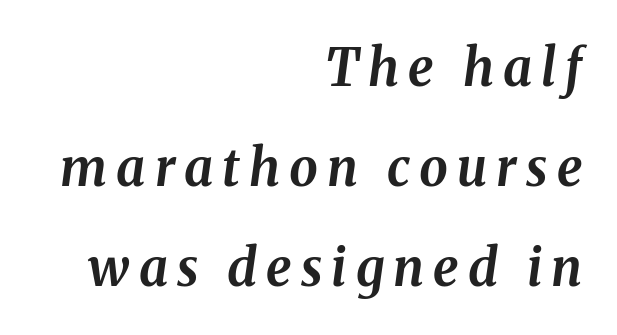
{"italic": "yes", "lean": "right", "slant_degrees": 8, "bold": "yes", "weight": "bold", "width": "normal", "stroke_contrast": "medium", "x_height": "medium", "monospaced": "no", "underline": "no", "align": "right", "line_spacing": "loose", "line_spacing_ratio": 1.96, "glyph_px": 51}
